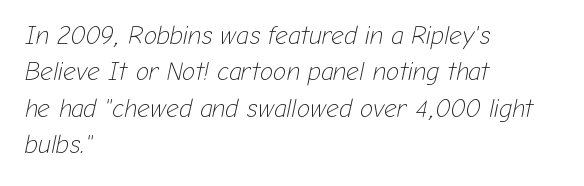
{"italic": "yes", "lean": "right", "slant_degrees": 12, "bold": "no", "underline": "no", "align": "left", "line_spacing": "normal", "line_spacing_ratio": 1.46, "letter_spacing": "normal", "letter_spacing_em": 0.0, "glyph_px": 25}
